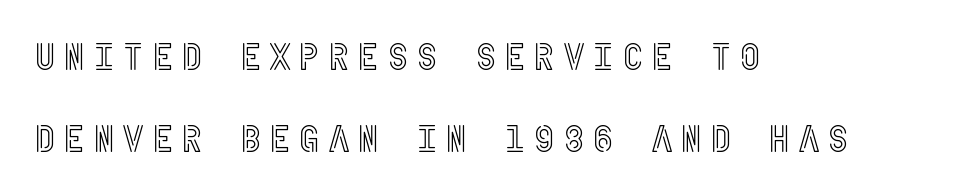
The image shows 38 px condensed type, upright; set left-aligned, loose line spacing (2.17x), not underlined; a large x-height.
